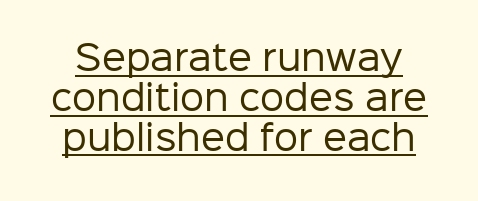
The image shows 34 px regular-weight sans-serif type, upright; set line spacing 1.17x, normal letter spacing, underlined; low stroke contrast and a medium x-height.
